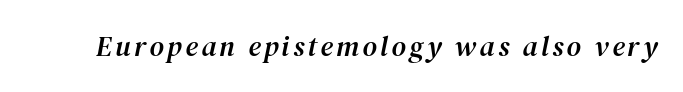
You could not count columns in this text — the font is proportionally spaced. A clean baseline with only descenders dipping below it. These lines were composed using italics. The face used here is seriffed, in the tradition of book romans.
